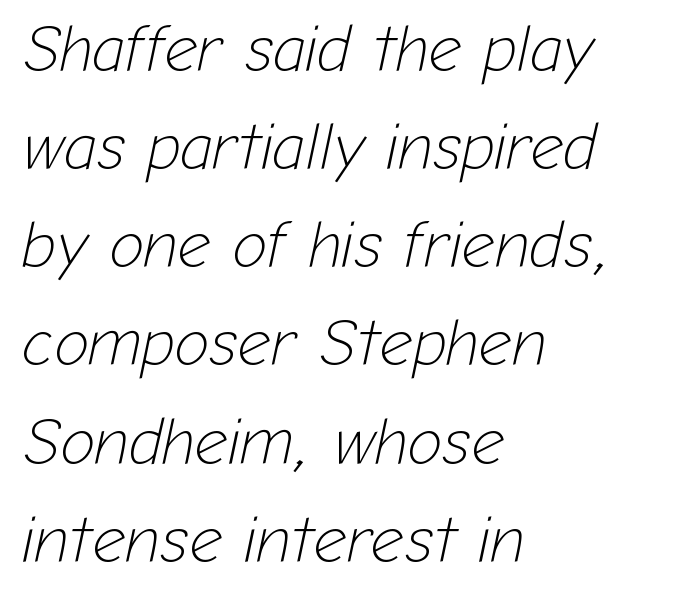
The image shows 65 px light type, italic (leaning right); set left-aligned, normal line spacing (1.51x), normal letter spacing, not underlined; low stroke contrast and a medium x-height.
